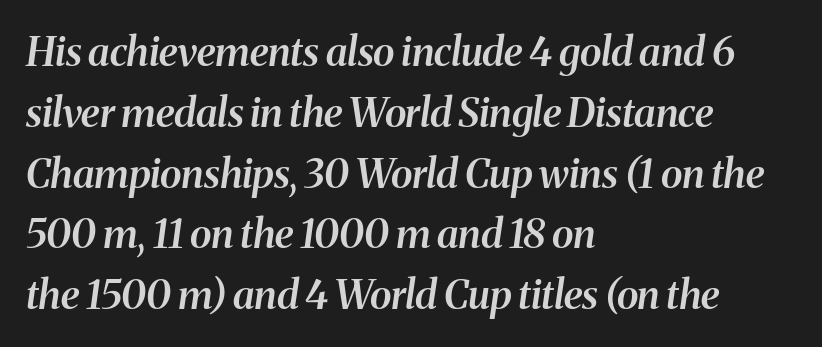
Q: Is the text bold? A: Semi-bold.
Q: Is the text italic (slanted)? A: Yes, it leans right by about 8 degrees.
Q: Is the typeface a serif or a sans-serif typeface? A: Serif.
Q: Is the text underlined? A: No.
Q: How is the paragraph aligned? A: Left-aligned.
Q: Is the spacing between letters normal or unusually wide? A: Normal.
Q: Is the spacing between lines tight, normal or loose? A: Normal.
Q: Width (condensed, normal, or wide)? A: Normal.
Q: Stroke contrast? A: Medium.
Q: x-height? A: Medium.
Q: Monospaced? A: No.
